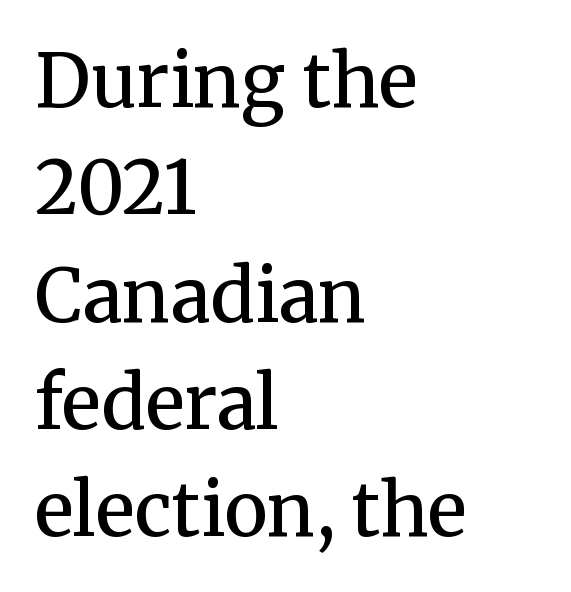
The image shows 73 px semibold serif type, upright; set left-aligned, normal line spacing (1.47x), normal letter spacing, not underlined; medium stroke contrast and a medium x-height.
